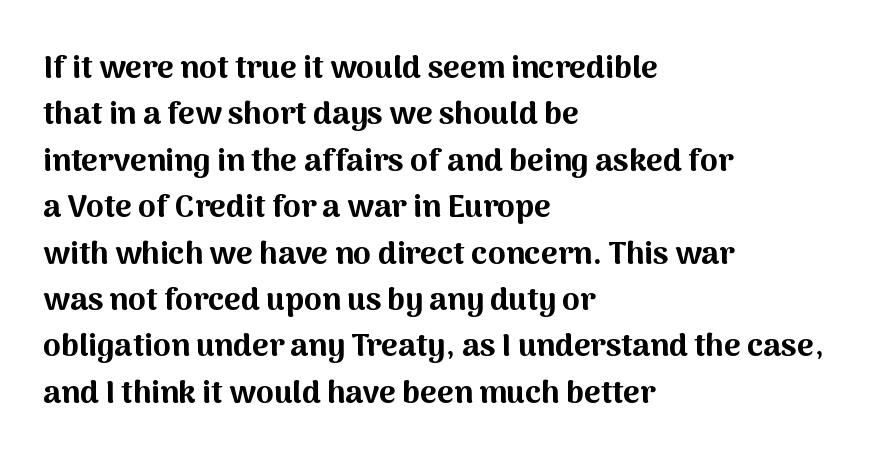
{"serif": "no", "italic": "no", "bold": "yes", "weight": "bold", "width": "normal", "stroke_contrast": "medium", "x_height": "medium", "monospaced": "no", "underline": "no", "align": "left", "line_spacing": "normal", "line_spacing_ratio": 1.45, "letter_spacing": "normal", "letter_spacing_em": 0.0, "glyph_px": 32}
